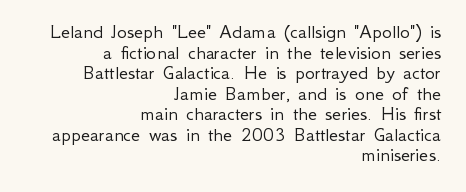
{"italic": "no", "bold": "no", "underline": "no", "align": "right", "line_spacing": "tight", "line_spacing_ratio": 0.98, "letter_spacing": "normal", "letter_spacing_em": 0.0, "glyph_px": 21}
